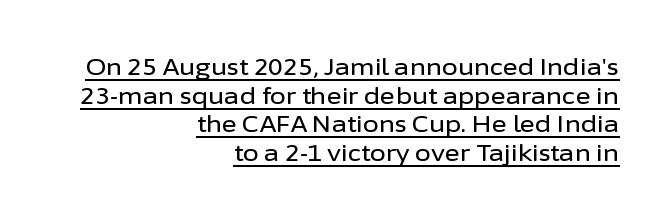
The image shows 23 px text type, upright; set right-aligned, normal line spacing (1.25x), normal letter spacing, underlined.
